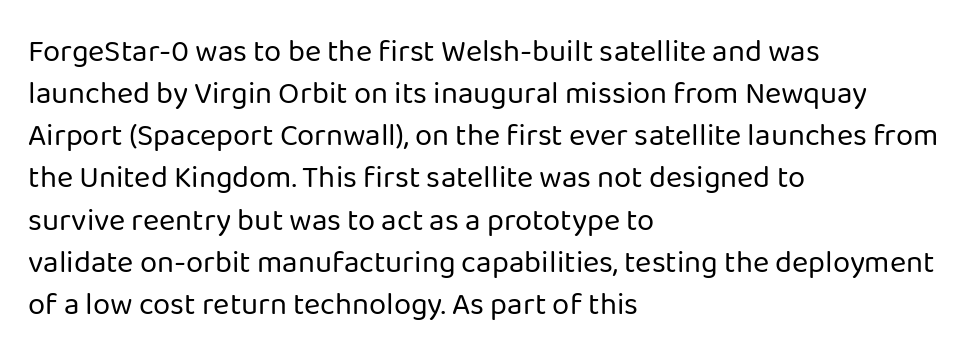
Q: Is the text bold? A: No.
Q: Is the text italic (slanted)? A: No, it is upright.
Q: Is the typeface a serif or a sans-serif typeface? A: Sans-serif.
Q: Is the text underlined? A: No.
Q: How is the paragraph aligned? A: Left-aligned.
Q: Is the spacing between letters normal or unusually wide? A: Normal.
Q: Is the spacing between lines tight, normal or loose? A: Normal.
Q: Width (condensed, normal, or wide)? A: Normal.
Q: Stroke contrast? A: Low.
Q: x-height? A: Medium.
Q: Monospaced? A: No.
